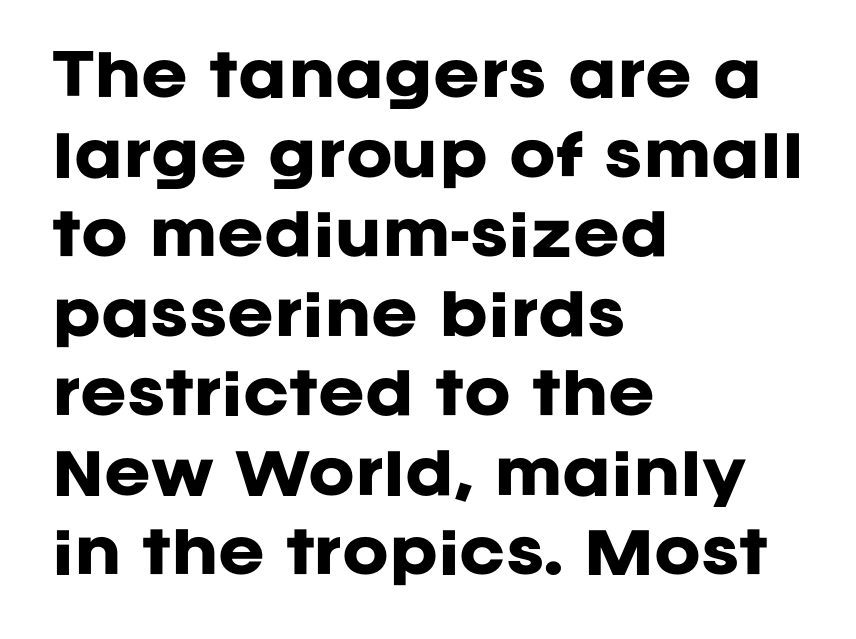
{"serif": "no", "italic": "no", "bold": "yes", "weight": "heavy", "width": "normal", "stroke_contrast": "low", "x_height": "large", "monospaced": "no", "underline": "no", "align": "left", "line_spacing": "normal", "line_spacing_ratio": 1.42, "letter_spacing": "normal", "letter_spacing_em": 0.0, "glyph_px": 56}
